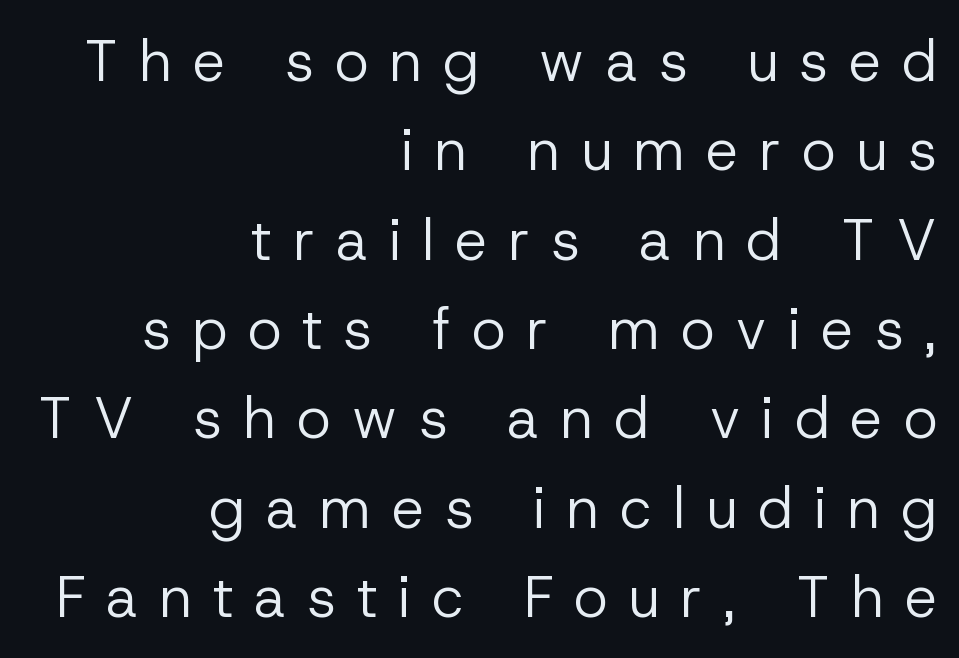
Q: Is the text bold? A: No.
Q: Is the text italic (slanted)? A: No, it is upright.
Q: Is the typeface a serif or a sans-serif typeface? A: Sans-serif.
Q: Is the text underlined? A: No.
Q: How is the paragraph aligned? A: Right-aligned.
Q: Is the spacing between letters normal or unusually wide? A: Unusually wide.
Q: Is the spacing between lines tight, normal or loose? A: Normal.
Q: Width (condensed, normal, or wide)? A: Normal.
Q: Stroke contrast? A: Low.
Q: x-height? A: Medium.
Q: Monospaced? A: No.
